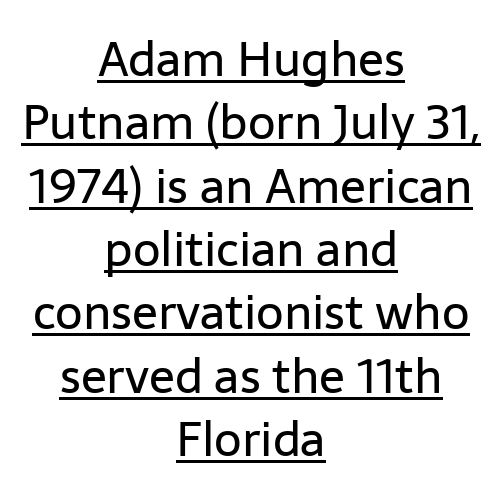
Do the letters lean? They stand straight. Looks like regular typesetting: each glyph gets only the width it needs. A typesetter would call this leading conventional body-copy spacing. Somebody hit Ctrl+U on this one — the words are underlined. Compared with a typical body face, this is equally light or lighter still.
